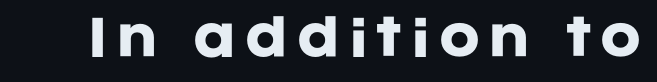
{"serif": "no", "italic": "no", "bold": "yes", "weight": "heavy", "width": "normal", "stroke_contrast": "low", "x_height": "large", "monospaced": "no", "underline": "no", "glyph_px": 49}
